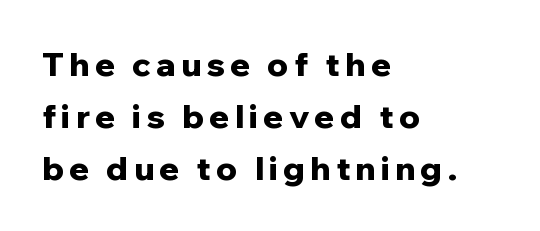
Q: Is the text bold? A: Yes.
Q: Is the text italic (slanted)? A: No, it is upright.
Q: Is the typeface a serif or a sans-serif typeface? A: Sans-serif.
Q: Is the text underlined? A: No.
Q: How is the paragraph aligned? A: Left-aligned.
Q: Is the spacing between lines tight, normal or loose? A: Normal.
Q: Width (condensed, normal, or wide)? A: Normal.
Q: Stroke contrast? A: Low.
Q: x-height? A: Medium.
Q: Monospaced? A: No.
